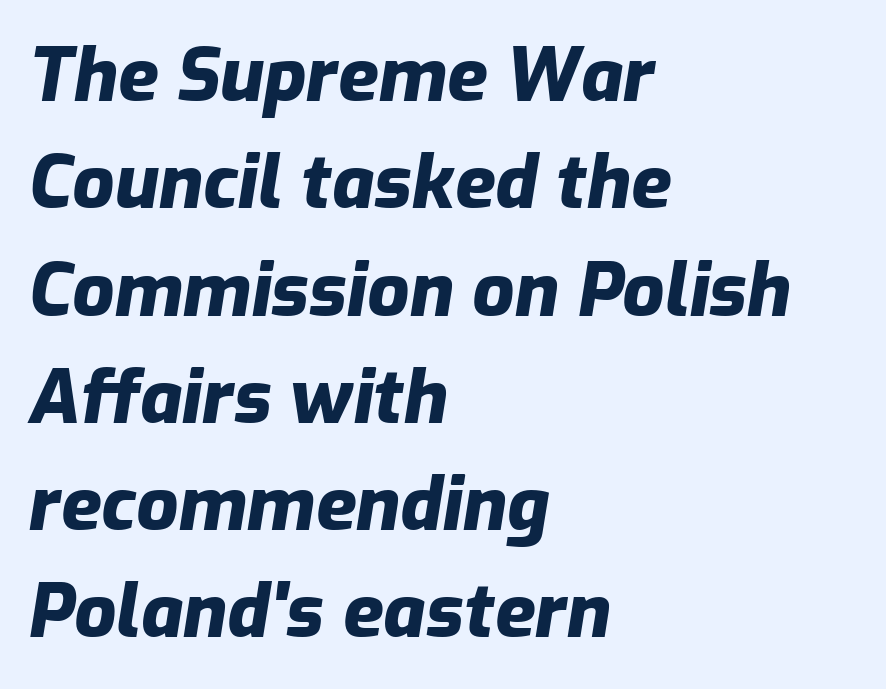
The image shows 74 px heavy type, italic (leaning right); set left-aligned, normal line spacing (1.45x), normal letter spacing, not underlined; low stroke contrast and a medium x-height.
